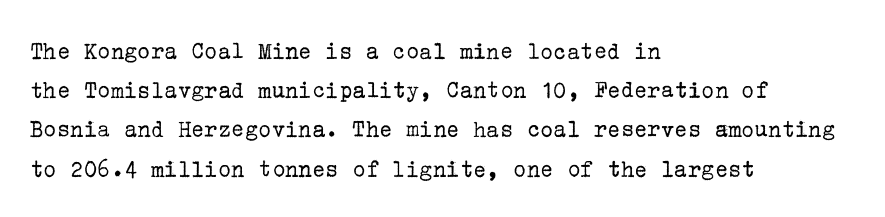
Is this a heavy cut? Hardly; it is regular or lighter. In CSS terms this would be text-align: left. Words appear dense and cohesive because spacing is normal. The gap between lines stays unmarked. Reading down the column, the eye jumps a familiar distance to each next line. This is roman type, the default non-slanted kind.
